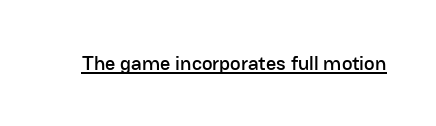
Q: Is the text italic (slanted)? A: No, it is upright.
Q: Is the text underlined? A: Yes.
Q: Is the spacing between letters normal or unusually wide? A: Normal.
